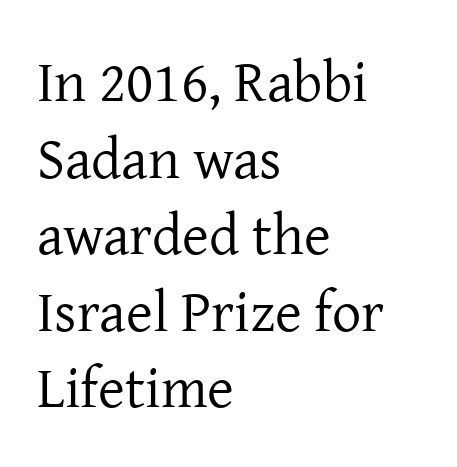
{"serif": "yes", "italic": "no", "bold": "no", "weight": "regular", "width": "normal", "stroke_contrast": "low", "x_height": "medium", "monospaced": "no", "underline": "no", "align": "left", "line_spacing": "normal", "line_spacing_ratio": 1.32, "letter_spacing": "normal", "letter_spacing_em": 0.0, "glyph_px": 58}
